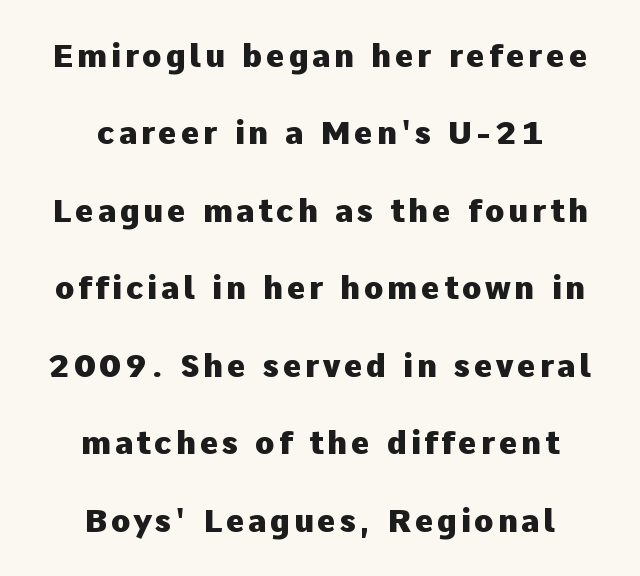
{"serif": "no", "italic": "no", "bold": "yes", "weight": "heavy", "width": "normal", "stroke_contrast": "low", "x_height": "medium", "monospaced": "no", "underline": "no", "align": "center", "line_spacing": "loose", "line_spacing_ratio": 2.42, "glyph_px": 32}
